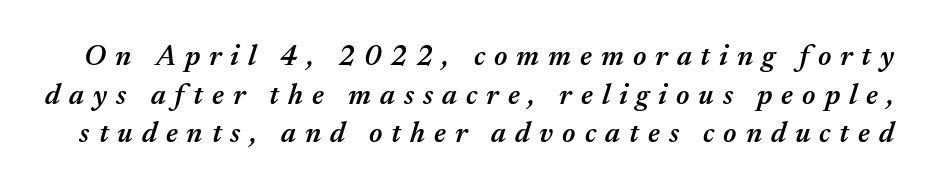
The image shows 29 px semibold type, italic (leaning right); set normal line spacing (1.33x), unusually wide letter spacing (+0.31 em), not underlined; medium stroke contrast and a medium x-height.
